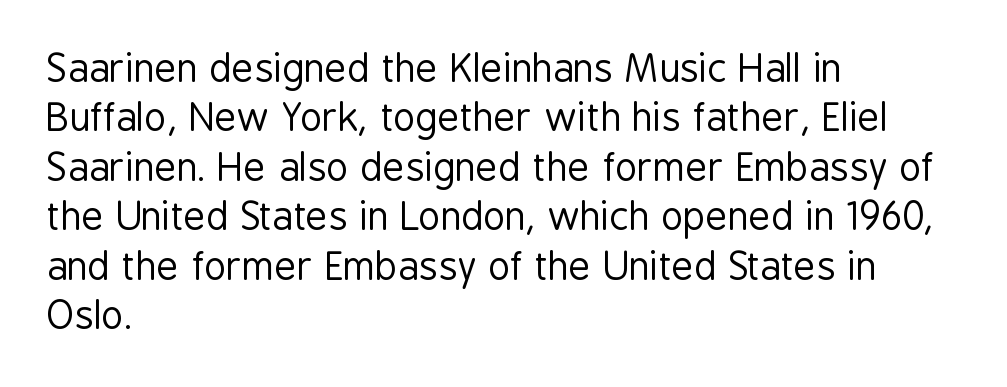
The letters look calm and open, with moderate or lighter stems. Clear beneath every line of the passage. The line texture is even and compact thanks to regular tracking. This rendering uses left alignment, leaving the right contour irregular. Do the letters lean? They stand straight. Notice how descenders clear the ascenders below comfortably — that's standard leading.
